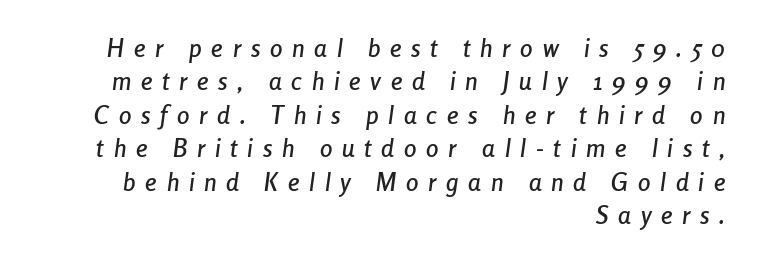
The image shows 25 px text type, italic (leaning right); set right-aligned, normal line spacing (1.34x), unusually wide letter spacing (+0.39 em), not underlined.
